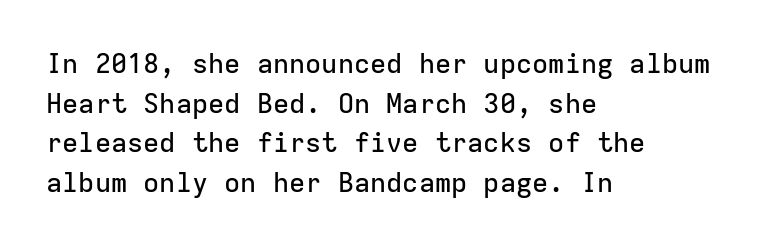
The image shows 27 px text type, upright; set left-aligned, normal line spacing (1.47x), normal letter spacing, not underlined.
